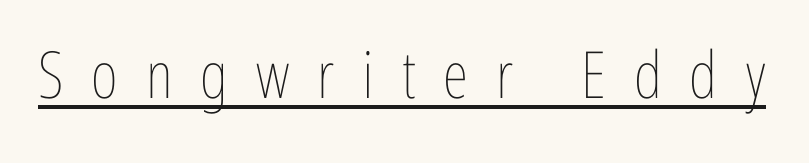
{"italic": "no", "bold": "no", "weight": "thin", "width": "condensed", "stroke_contrast": "low", "x_height": "medium", "monospaced": "no", "underline": "yes", "letter_spacing": "wide", "letter_spacing_em": 0.43, "glyph_px": 65}
